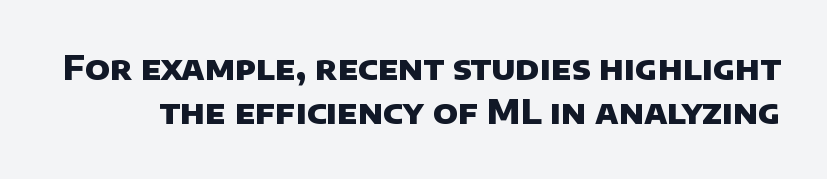
The image shows 33 px heavy sans-serif type; set normal line spacing (1.34x), normal letter spacing, not underlined; low stroke contrast and a large x-height.
